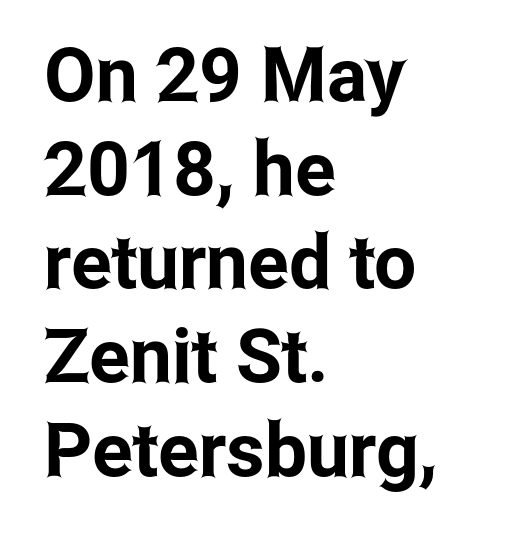
{"serif": "no", "italic": "no", "width": "condensed", "stroke_contrast": "low", "x_height": "medium", "monospaced": "no", "underline": "no", "align": "left", "line_spacing": "normal", "line_spacing_ratio": 1.25, "letter_spacing": "normal", "letter_spacing_em": 0.0, "glyph_px": 75}
